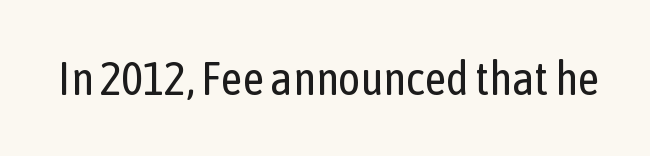
Q: Is the text bold? A: No.
Q: Is the text italic (slanted)? A: No, it is upright.
Q: Is the typeface a serif or a sans-serif typeface? A: Sans-serif.
Q: Is the text underlined? A: No.
Q: Is the spacing between letters normal or unusually wide? A: Normal.
Q: Width (condensed, normal, or wide)? A: Condensed.
Q: Stroke contrast? A: Low.
Q: x-height? A: Medium.
Q: Monospaced? A: No.
